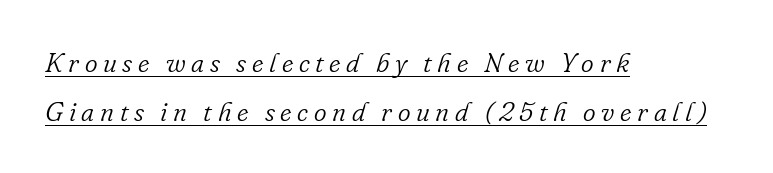
The image shows 27 px text type, italic (leaning right); set left-aligned, line spacing 1.8x, unusually wide letter spacing (+0.21 em), underlined.
